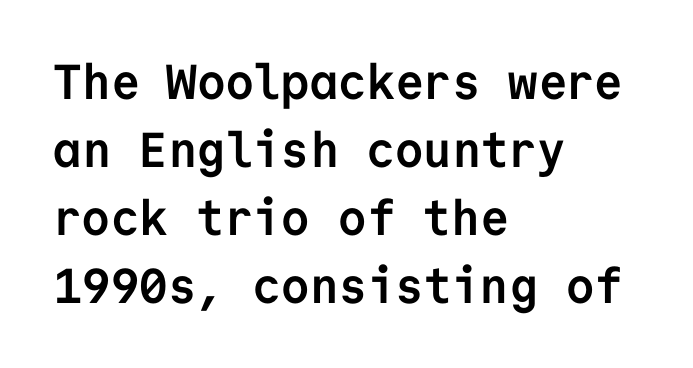
A classic flush-left, rag-right setting is used for this passage. This block has exactly the height ordinary leading produces. Here the designer chose a console-style face with uniform glyph widths. Rendered with straight, roman letterforms.
